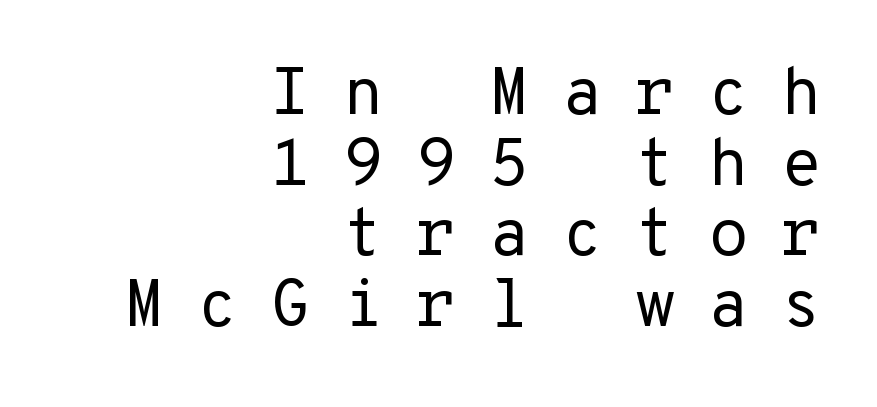
Q: Is the text bold? A: No.
Q: Is the text italic (slanted)? A: No, it is upright.
Q: Is the typeface a serif or a sans-serif typeface? A: Sans-serif.
Q: Is the text underlined? A: No.
Q: How is the paragraph aligned? A: Right-aligned.
Q: Is the spacing between letters normal or unusually wide? A: Unusually wide.
Q: Is the spacing between lines tight, normal or loose? A: Tight.
Q: Width (condensed, normal, or wide)? A: Normal.
Q: Stroke contrast? A: Low.
Q: x-height? A: Medium.
